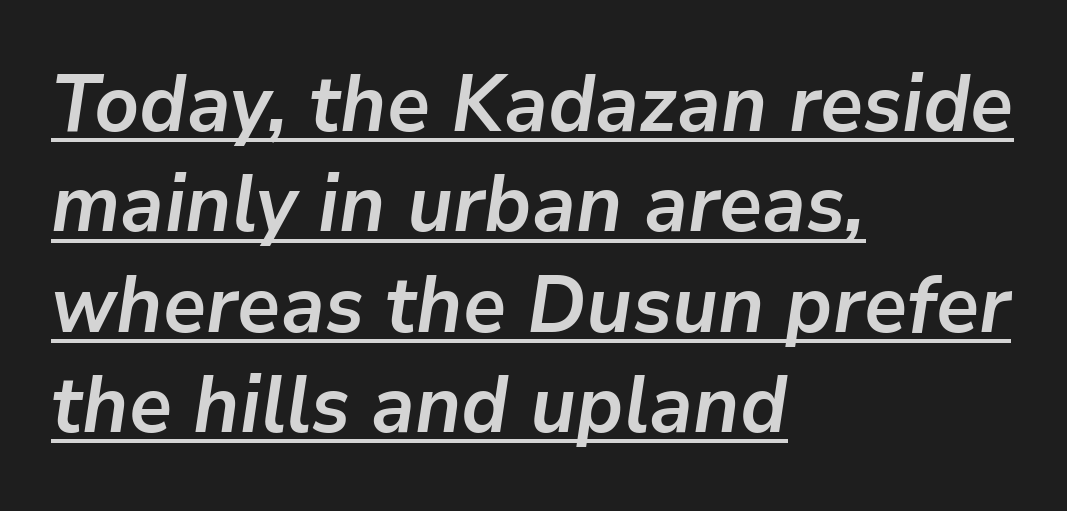
{"italic": "yes", "lean": "right", "slant_degrees": 9, "bold": "yes", "weight": "semibold", "width": "normal", "stroke_contrast": "low", "x_height": "medium", "monospaced": "no", "underline": "yes", "align": "left", "line_spacing": "normal", "line_spacing_ratio": 1.27, "letter_spacing": "normal", "letter_spacing_em": 0.0, "glyph_px": 79}
